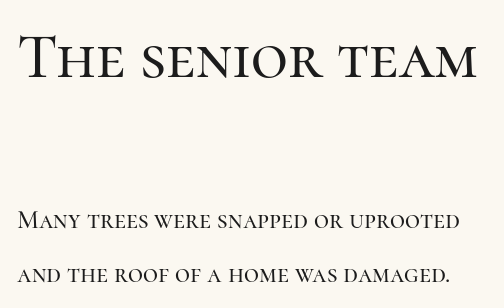
{"serif": "yes", "italic": "no", "width": "normal", "stroke_contrast": "high", "x_height": "medium", "monospaced": "no", "underline": "no", "line_spacing": "loose", "line_spacing_ratio": 2.1, "letter_spacing": "normal", "letter_spacing_em": 0.0, "larger_block": "first", "size_ratio": 2.46, "glyph_px": 64}
